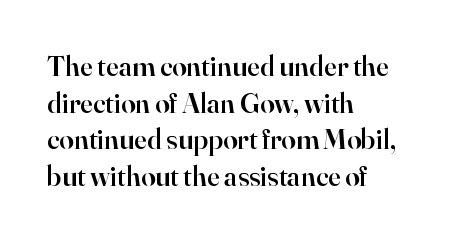
{"serif": "yes", "italic": "no", "bold": "semi", "weight": "semibold", "width": "normal", "stroke_contrast": "high", "x_height": "small", "monospaced": "no", "underline": "no", "align": "left", "line_spacing": "normal", "line_spacing_ratio": 1.26, "letter_spacing": "normal", "letter_spacing_em": 0.0, "glyph_px": 29}
